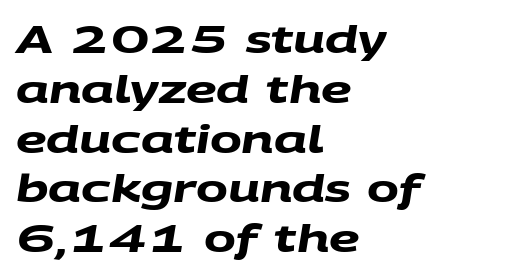
Q: Is the text bold? A: Yes.
Q: Is the typeface a serif or a sans-serif typeface? A: Sans-serif.
Q: Is the text underlined? A: No.
Q: How is the paragraph aligned? A: Left-aligned.
Q: Is the spacing between letters normal or unusually wide? A: Normal.
Q: Is the spacing between lines tight, normal or loose? A: Normal.
Q: Width (condensed, normal, or wide)? A: Wide.
Q: Stroke contrast? A: Medium.
Q: x-height? A: Large.
Q: Monospaced? A: No.
